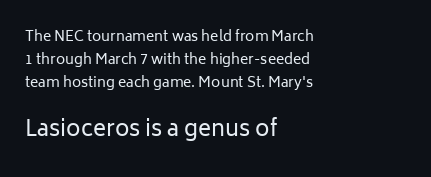
Q: Is the text bold? A: No.
Q: Is the text italic (slanted)? A: No, it is upright.
Q: Is the text underlined? A: No.
Q: How is the paragraph aligned? A: Left-aligned.
Q: Is the spacing between letters normal or unusually wide? A: Normal.
Q: Is the spacing between lines tight, normal or loose? A: Normal.
Q: Which block of text is set in a larger size, the first (top) or the second (bottom)? A: The second (bottom) one.
